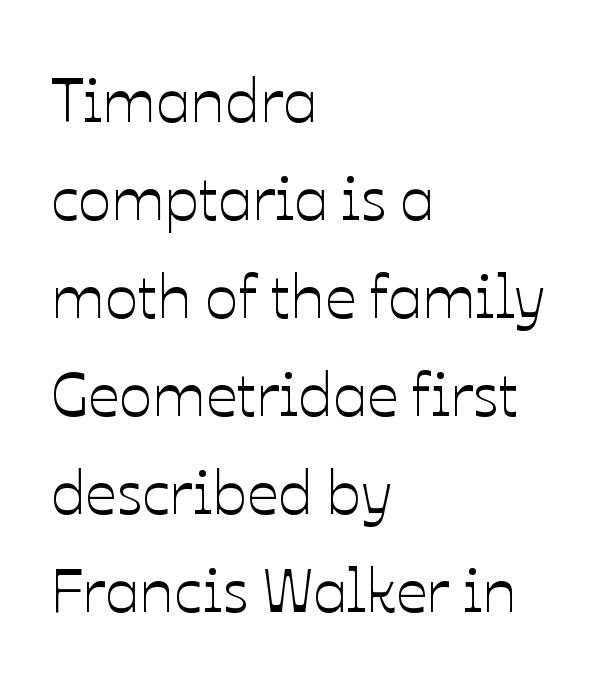
Q: Is the text italic (slanted)? A: No, it is upright.
Q: Is the text underlined? A: No.
Q: How is the paragraph aligned? A: Left-aligned.
Q: Is the spacing between letters normal or unusually wide? A: Normal.
Q: Is the spacing between lines tight, normal or loose? A: Normal.
Q: Width (condensed, normal, or wide)? A: Normal.
Q: Stroke contrast? A: Low.
Q: x-height? A: Medium.
Q: Monospaced? A: No.
